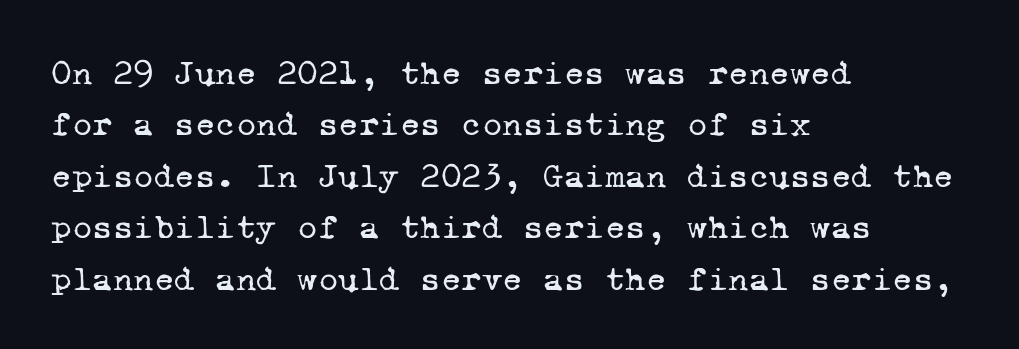
The image shows 35 px regular-weight serif type, monospaced; set left-aligned, normal line spacing (1.47x), normal letter spacing, not underlined; low stroke contrast and a medium x-height.
